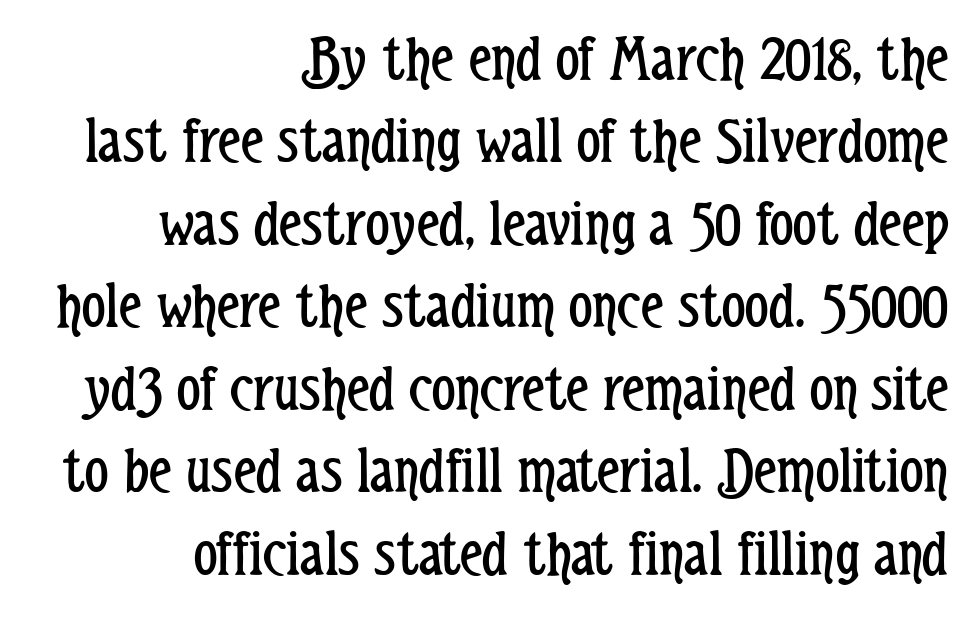
The tracking reads as untouched default to a designer's eye. If you drew a ruler down the right edge, every line would touch it. The typesetting does not lean heavy: it is not bold. This is sans-serif lettering, the kind often seen on screens and signage.
